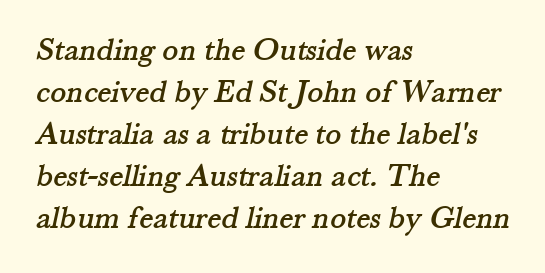
The image shows 33 px serif type; set left-aligned, normal line spacing (1.27x), normal letter spacing, not underlined; medium stroke contrast and a small x-height.
